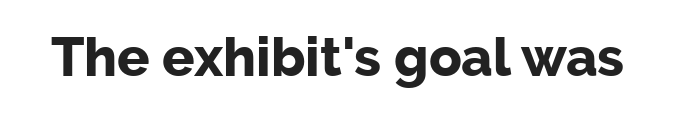
The image shows 54 px bold sans-serif type, upright; set normal letter spacing, not underlined; low stroke contrast and a medium x-height.
